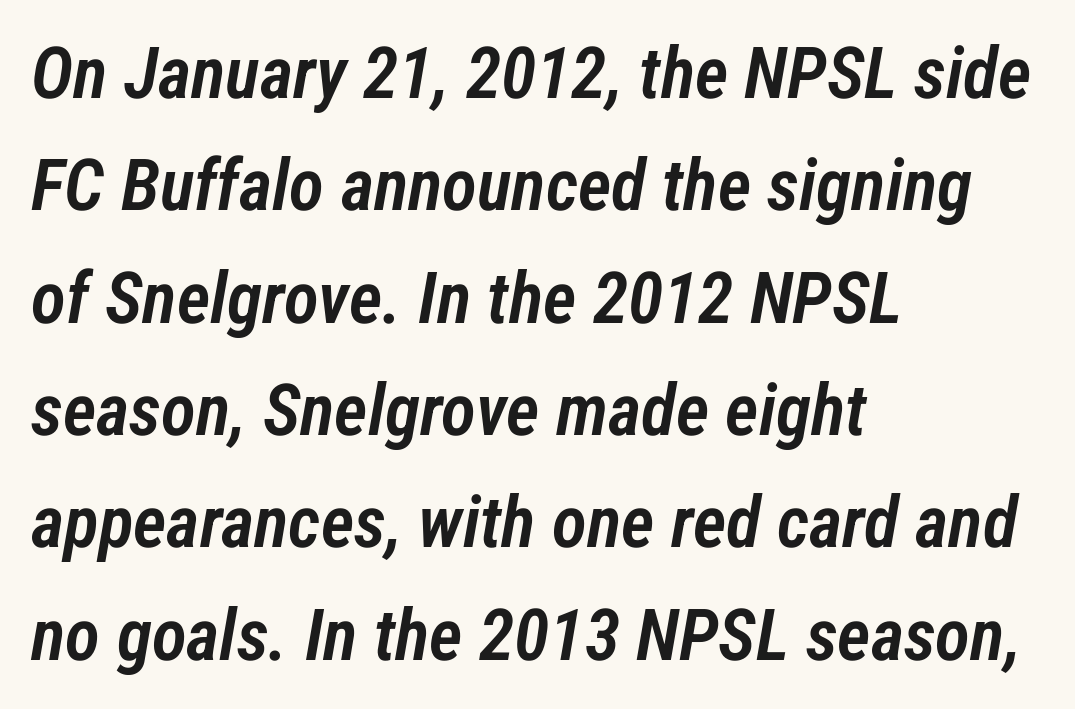
Q: Is the text bold? A: Semi-bold.
Q: Is the text italic (slanted)? A: Yes, it leans right by about 12 degrees.
Q: Is the text underlined? A: No.
Q: How is the paragraph aligned? A: Left-aligned.
Q: Is the spacing between letters normal or unusually wide? A: Normal.
Q: Is the spacing between lines tight, normal or loose? A: Normal.
Q: Width (condensed, normal, or wide)? A: Condensed.
Q: Stroke contrast? A: Low.
Q: x-height? A: Medium.
Q: Monospaced? A: No.
